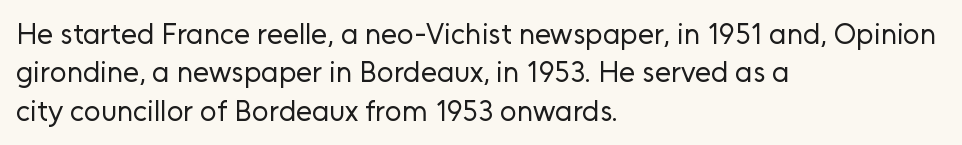
The image shows 29 px regular-weight sans-serif type, upright; set left-aligned, normal line spacing (1.32x), normal letter spacing, not underlined; low stroke contrast and a medium x-height.
